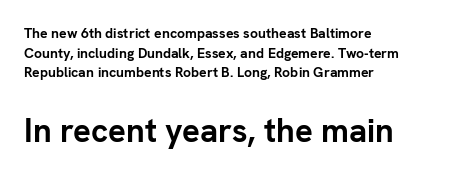
The image shows 33 px semibold sans-serif type, upright; set left-aligned, normal line spacing (1.4x), normal letter spacing, not underlined; the second (bottom) block is 2.36x larger; low stroke contrast and a medium x-height.
